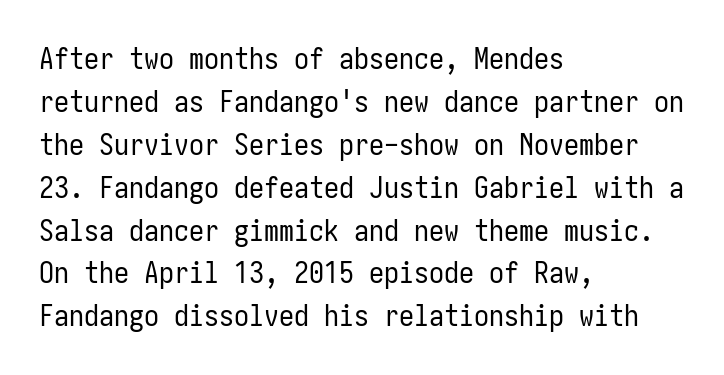
How would I describe the line gaps? Plain and ordinary. The letters stand straight up with perfectly vertical stems. Grotesque or geometric, the face here clearly has no serifs. Caption: face not bold, strokes unweighted. Look at the tracking — it's just the regular setting, nothing added. One-word summary of the alignment: left.
